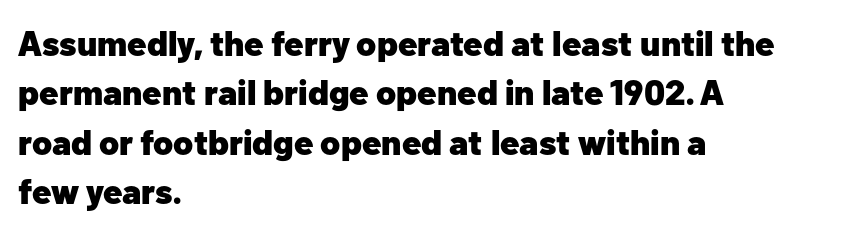
The image shows 35 px heavy sans-serif type, upright; set left-aligned, normal line spacing (1.41x), normal letter spacing, not underlined; low stroke contrast and a medium x-height.
